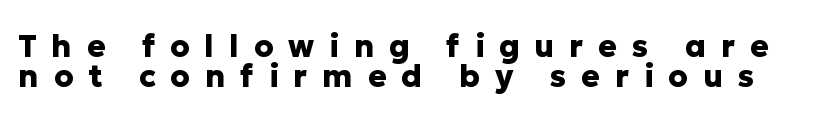
Q: Is the text bold? A: Yes.
Q: Is the text italic (slanted)? A: No, it is upright.
Q: Is the typeface a serif or a sans-serif typeface? A: Sans-serif.
Q: Is the text underlined? A: No.
Q: Is the spacing between letters normal or unusually wide? A: Unusually wide.
Q: Is the spacing between lines tight, normal or loose? A: Tight.
Q: Width (condensed, normal, or wide)? A: Normal.
Q: Stroke contrast? A: Low.
Q: x-height? A: Medium.
Q: Monospaced? A: No.
